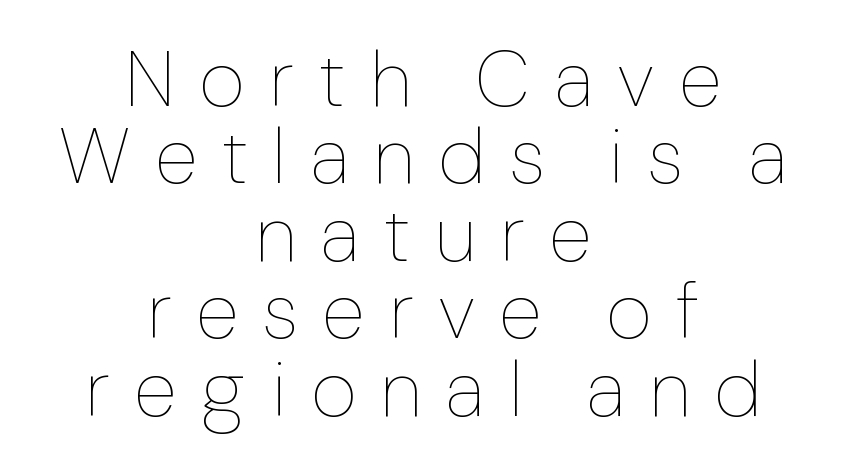
This rendering features lettering with no underline. Substantial extra tracking has been applied to these lines. Posture: upright roman. The rendering uses natural spacing where letterforms have individual widths. Is the block centered? Yes — each line is placed symmetrically about the middle. Letters have the restrained weight of plain body copy at most.
